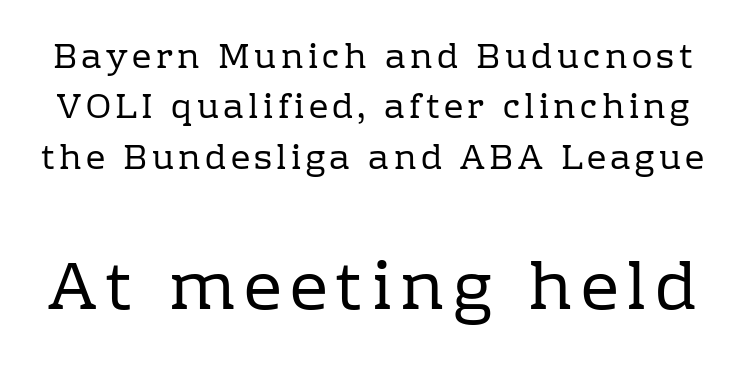
Descenders are the only things crossing below the line. The specimen reads as upright at a glance. Here the designer chose a conventional face with non-uniform glyph widths. Whoever set this chose a conventional vertical rhythm. The passage shown is typeset with a serif family. Look at the glyph heights: the lower group is clearly the bigger setting.
